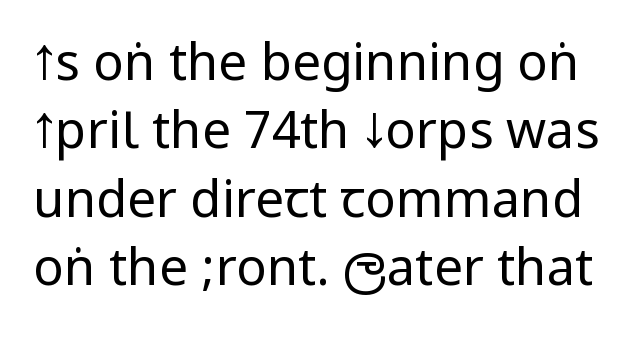
Q: Is the text bold? A: No.
Q: Is the text italic (slanted)? A: No, it is upright.
Q: Is the typeface a serif or a sans-serif typeface? A: Sans-serif.
Q: Is the text underlined? A: No.
Q: Is the spacing between letters normal or unusually wide? A: Normal.
Q: Is the spacing between lines tight, normal or loose? A: Normal.
Q: Width (condensed, normal, or wide)? A: Condensed.
Q: Stroke contrast? A: Low.
